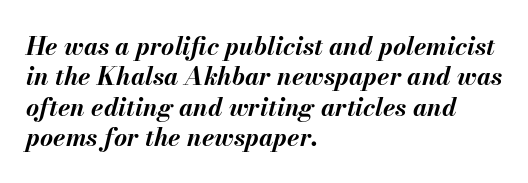
The glyphs have the mass of a bold cut. A bare baseline throughout the passage. Would a proofreader flag this as italicized? Yes. Alignment: flush left. A typesetter would call this zero additional tracking.
